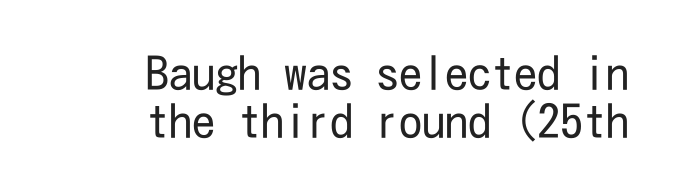
{"serif": "no", "italic": "no", "bold": "no", "weight": "regular", "width": "condensed", "stroke_contrast": "low", "x_height": "medium", "underline": "no", "align": "right", "line_spacing": "tight", "line_spacing_ratio": 1.05, "letter_spacing": "normal", "letter_spacing_em": 0.0, "glyph_px": 46}
